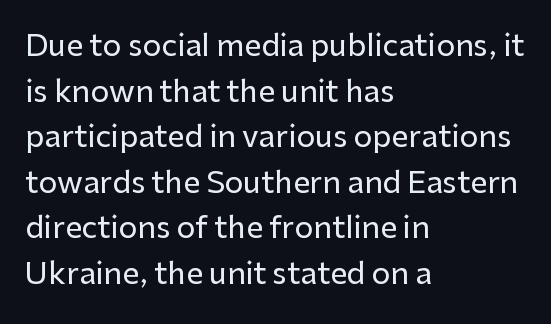
Line beginnings align vertically; line endings do not. The face used here is proportionally spaced, like ordinary book or web type. A normal amount of white space separates one row of letters from the next. Clear beneath every line of the passage. Students, note that the glyphs here touch the page at normal intervals. Font category for this specimen: sans-serif.
